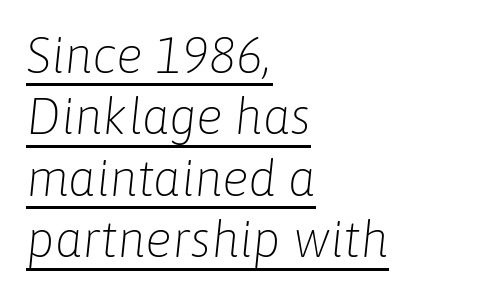
The image shows 50 px light type, italic (leaning right); set left-aligned, line spacing 1.23x, normal letter spacing, underlined; low stroke contrast and a medium x-height.
